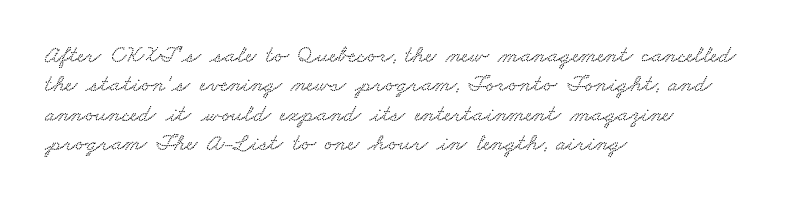
{"underline": "no", "align": "left", "line_spacing_ratio": 1.22, "letter_spacing": "normal", "letter_spacing_em": 0.0, "glyph_px": 24}
